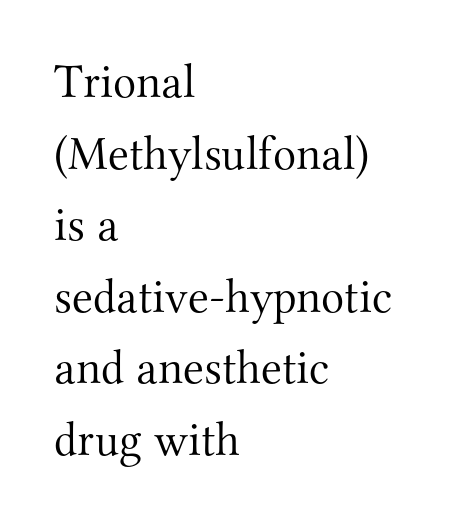
The image shows 48 px light serif type, upright; set left-aligned, normal line spacing (1.49x), normal letter spacing, not underlined; medium stroke contrast and a small x-height.
